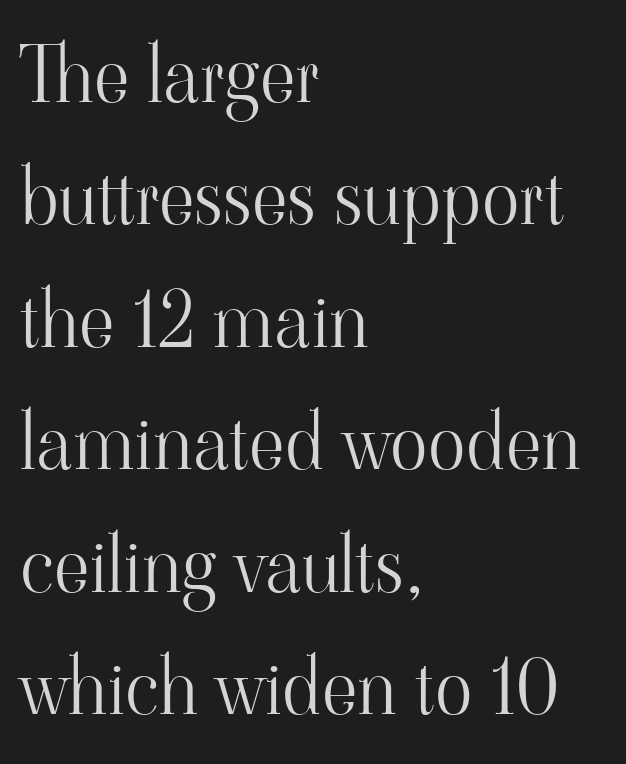
Q: Is the text bold? A: No.
Q: Is the text italic (slanted)? A: No, it is upright.
Q: Is the typeface a serif or a sans-serif typeface? A: Serif.
Q: Is the text underlined? A: No.
Q: How is the paragraph aligned? A: Left-aligned.
Q: Is the spacing between letters normal or unusually wide? A: Normal.
Q: Is the spacing between lines tight, normal or loose? A: Normal.
Q: Width (condensed, normal, or wide)? A: Normal.
Q: Stroke contrast? A: High.
Q: x-height? A: Small.
Q: Monospaced? A: No.
